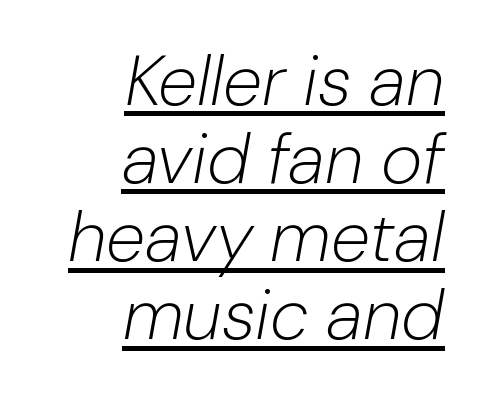
The image shows 71 px light type, italic (leaning right); set right-aligned, tight line spacing (1.1x), normal letter spacing, underlined; low stroke contrast and a medium x-height.
